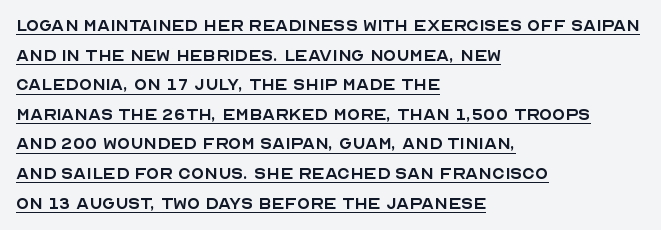
{"italic": "no", "bold": "no", "underline": "yes", "align": "left", "line_spacing": "normal", "line_spacing_ratio": 1.41, "letter_spacing": "normal", "letter_spacing_em": 0.0, "glyph_px": 21}
